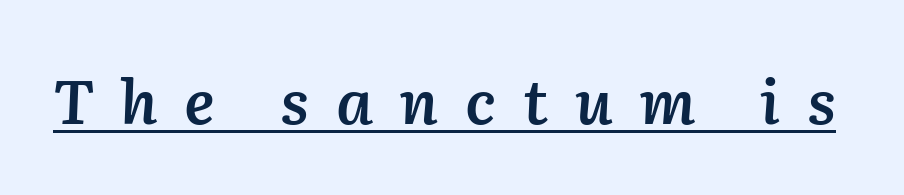
The tracking jumps out immediately: characters are airy and widely separated. These lines were composed using italics. A fair bit of extra ink — the face is semibold, not bold. Proportional: the letters do not fall into vertical columns. A baseline rule has been typeset under these characters.
